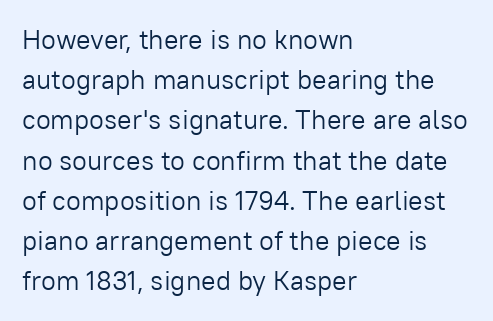
The image shows 27 px text type, upright; set left-aligned, normal line spacing (1.49x), normal letter spacing, not underlined.
